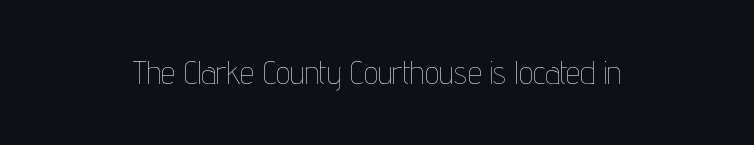
Glance below the letters and you will spot only blank space. Posture: vertical. Unbolded letterforms with no extra heft. Nobody touched the tracking dial on this one. Proportional: the letters do not fall into vertical columns.
